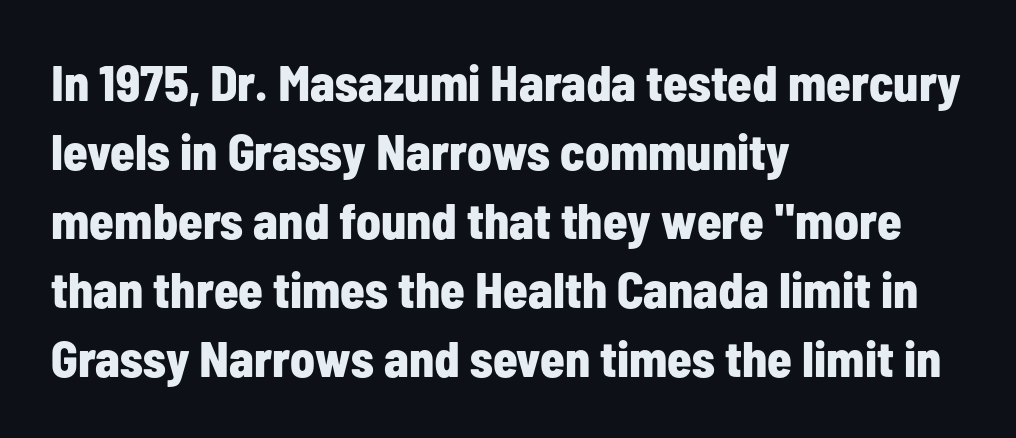
Q: Is the text bold? A: Yes.
Q: Is the text italic (slanted)? A: No, it is upright.
Q: Is the typeface a serif or a sans-serif typeface? A: Sans-serif.
Q: Is the text underlined? A: No.
Q: How is the paragraph aligned? A: Left-aligned.
Q: Is the spacing between letters normal or unusually wide? A: Normal.
Q: Is the spacing between lines tight, normal or loose? A: Normal.
Q: Width (condensed, normal, or wide)? A: Condensed.
Q: Stroke contrast? A: Low.
Q: x-height? A: Medium.
Q: Monospaced? A: No.
